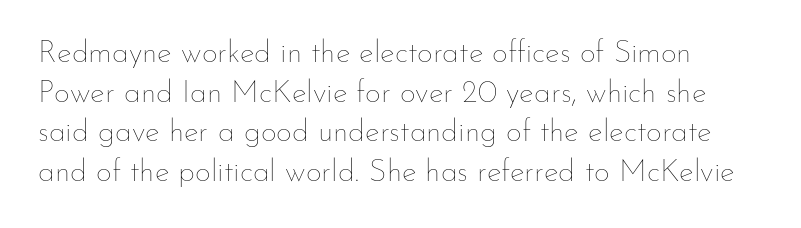
Q: Is the text bold? A: No.
Q: Is the text italic (slanted)? A: No, it is upright.
Q: Is the text underlined? A: No.
Q: Is the spacing between letters normal or unusually wide? A: Normal.
Q: Is the spacing between lines tight, normal or loose? A: Normal.
Q: Width (condensed, normal, or wide)? A: Normal.
Q: Stroke contrast? A: Low.
Q: x-height? A: Small.
Q: Monospaced? A: No.
